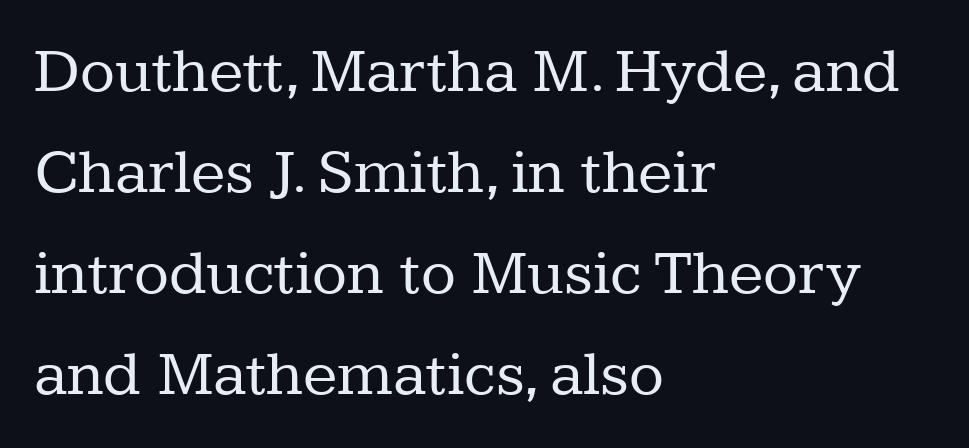
Q: Is the text bold? A: No.
Q: Is the text italic (slanted)? A: No, it is upright.
Q: Is the typeface a serif or a sans-serif typeface? A: Serif.
Q: Is the text underlined? A: No.
Q: How is the paragraph aligned? A: Left-aligned.
Q: Is the spacing between letters normal or unusually wide? A: Normal.
Q: Is the spacing between lines tight, normal or loose? A: Normal.
Q: Width (condensed, normal, or wide)? A: Normal.
Q: Stroke contrast? A: Low.
Q: x-height? A: Medium.
Q: Monospaced? A: No.
